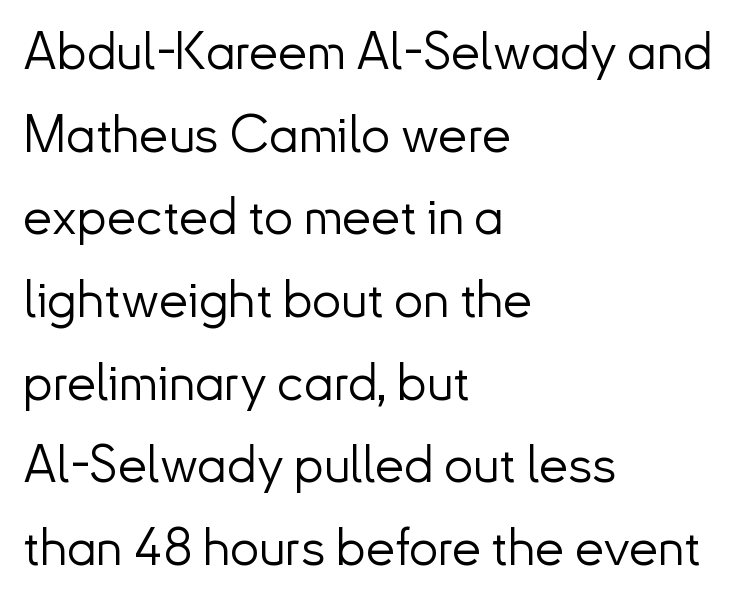
The image shows 52 px light sans-serif type, upright; set left-aligned, normal line spacing (1.59x), normal letter spacing, not underlined; low stroke contrast and a small x-height.
